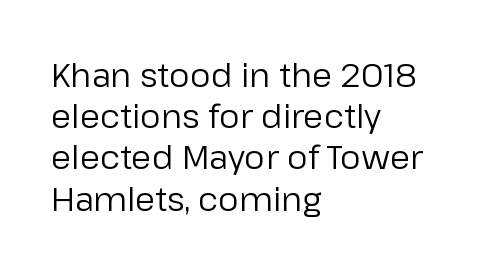
{"serif": "no", "italic": "no", "bold": "no", "weight": "regular", "width": "normal", "stroke_contrast": "low", "x_height": "medium", "monospaced": "no", "underline": "no", "align": "left", "line_spacing": "normal", "line_spacing_ratio": 1.25, "letter_spacing": "normal", "letter_spacing_em": 0.0, "glyph_px": 33}
